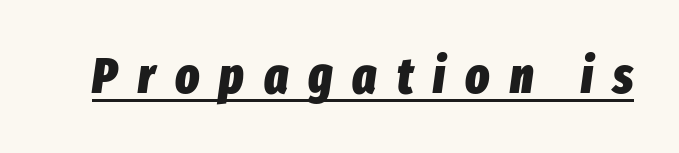
Q: Is the text bold? A: Yes.
Q: Is the text italic (slanted)? A: Yes, it leans right by about 8 degrees.
Q: Is the text underlined? A: Yes.
Q: Is the spacing between letters normal or unusually wide? A: Unusually wide.
Q: Width (condensed, normal, or wide)? A: Condensed.
Q: Stroke contrast? A: Low.
Q: x-height? A: Medium.
Q: Monospaced? A: No.
